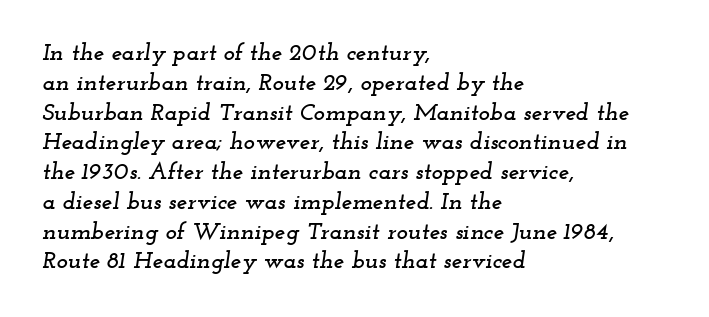
{"italic": "yes", "lean": "right", "slant_degrees": 12, "underline": "no", "align": "left", "line_spacing_ratio": 1.24, "letter_spacing": "normal", "letter_spacing_em": 0.0, "glyph_px": 24}
